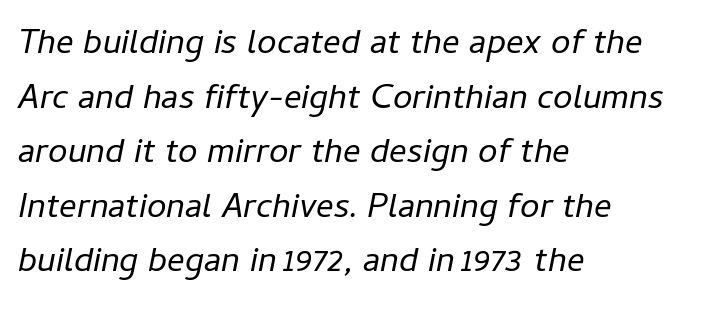
Q: Is the text bold? A: No.
Q: Is the text italic (slanted)? A: Yes, it leans right by about 11 degrees.
Q: Is the text underlined? A: No.
Q: How is the paragraph aligned? A: Left-aligned.
Q: Is the spacing between letters normal or unusually wide? A: Normal.
Q: Is the spacing between lines tight, normal or loose? A: Normal.
Q: Width (condensed, normal, or wide)? A: Normal.
Q: Stroke contrast? A: Low.
Q: x-height? A: Medium.
Q: Monospaced? A: No.
